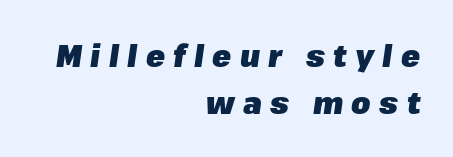
The line-height multiplier appears to be the usual default. A typesetter would call this proportional, since set widths differ per character. Quick note: underline off. Horizontal alignment here is rightward, an uncommon choice for prose.
